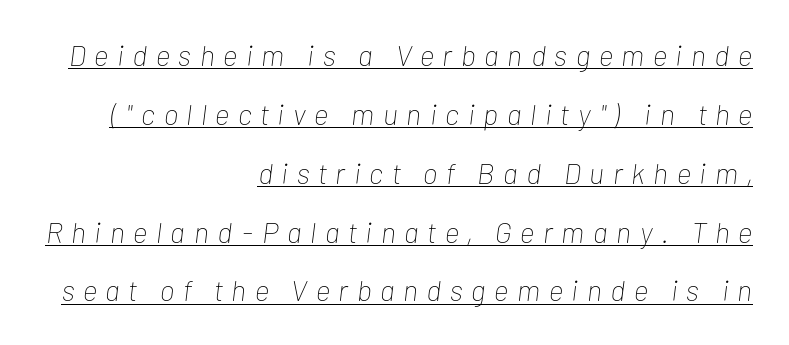
The passage shown stacks its lines with a broad gap. Nothing heavy about these letters — not bold at all. Characters follow at a spacing far wider than the type designer built in. A typesetter would mark this as italic. The lettering is marked with a stroke running underneath it.
